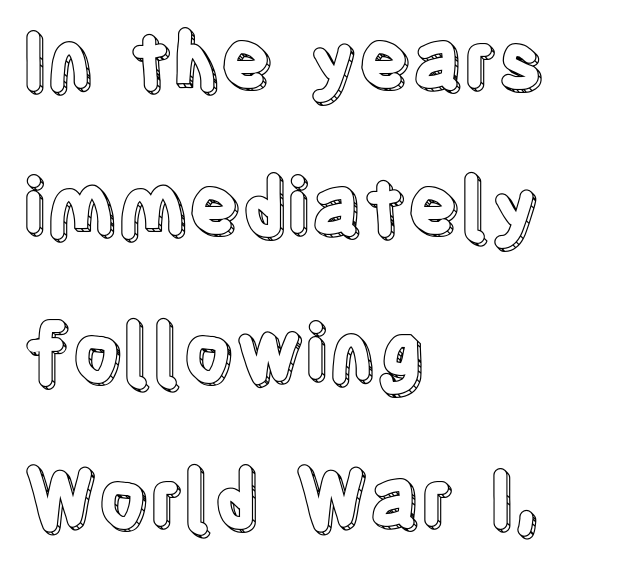
Q: Is the text italic (slanted)? A: No, it is upright.
Q: Is the text underlined? A: No.
Q: How is the paragraph aligned? A: Left-aligned.
Q: Is the spacing between letters normal or unusually wide? A: Normal.
Q: Width (condensed, normal, or wide)? A: Condensed.
Q: x-height? A: Large.
Q: Monospaced? A: No.
